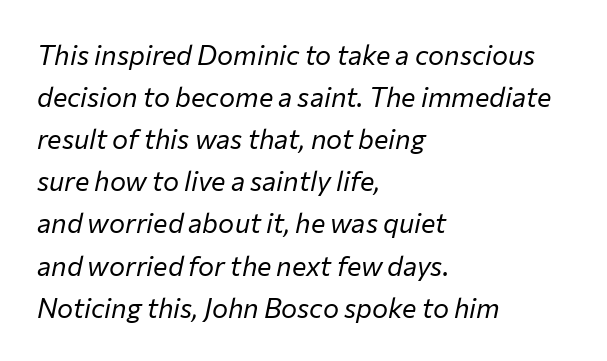
Characters are canted at an angle relative to the baseline's perpendicular. Caption: face not bold, strokes unweighted. Visually the block forms a straight wall on the left and a jagged coastline on the right. Each row of text sits above clean, open space. The gaps between neighbouring characters are ordinary and unremarkable. The designer left line spacing at the default.
